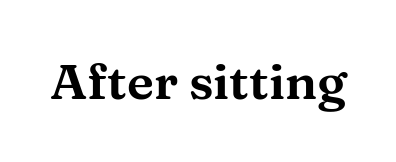
What stands out about the letter spacing? Nothing — it is the standard amount. Honestly, there is no underline to notice here at all. This rendering employs a face with finishing strokes, i.e., a serif. A roman cut, with each character standing at attention. Here the designer chose a conventional face with non-uniform glyph widths.
